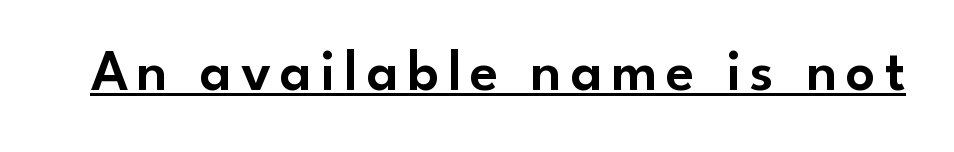
Think of a printed novel: that variable character pitch is what you see here. The words here are underlined. The type sits square on the baseline with zero lean. Serifs: no, the terminals of the letterforms are clean.
